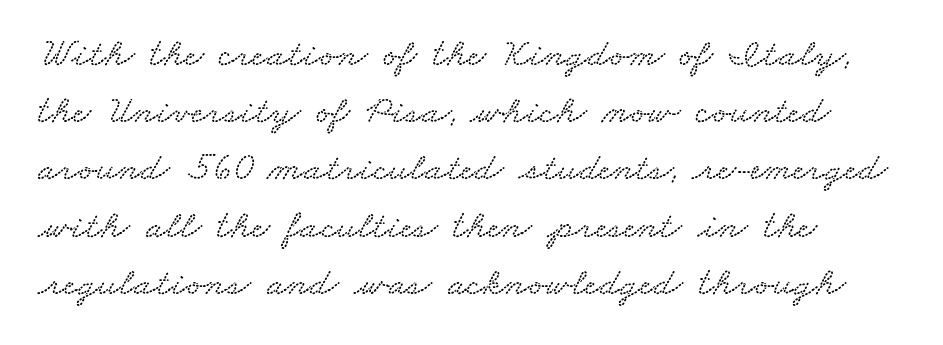
The image shows 40 px wide type; set left-aligned, normal line spacing (1.43x), normal letter spacing, not underlined; low stroke contrast and a small x-height.
